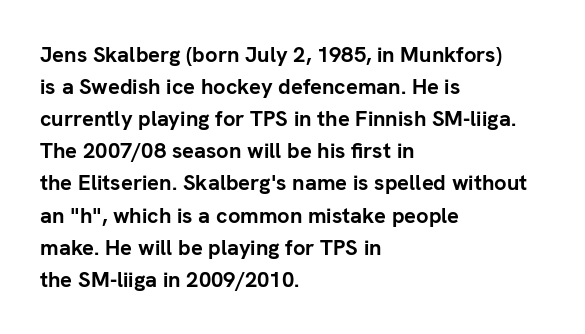
Q: Is the text bold? A: Yes.
Q: Is the text italic (slanted)? A: No, it is upright.
Q: Is the text underlined? A: No.
Q: How is the paragraph aligned? A: Left-aligned.
Q: Is the spacing between letters normal or unusually wide? A: Normal.
Q: Is the spacing between lines tight, normal or loose? A: Normal.
